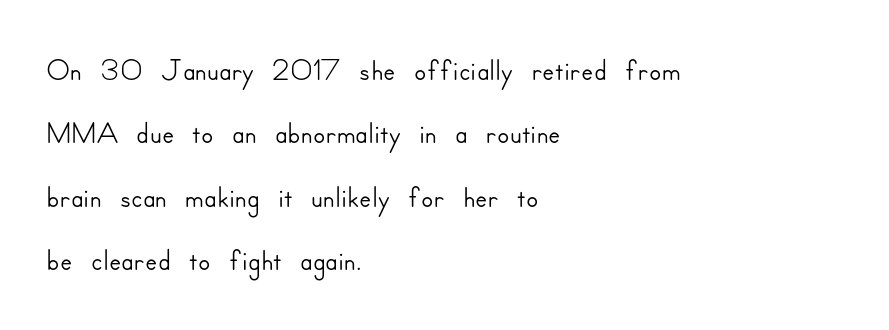
The image shows 45 px sans-serif type, upright; set left-aligned, normal line spacing (1.41x), normal letter spacing, not underlined; low stroke contrast and a small x-height.
